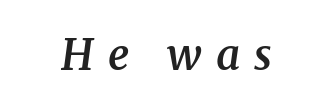
{"serif": "yes", "italic": "yes", "lean": "right", "slant_degrees": 8, "bold": "semi", "weight": "semibold", "width": "normal", "stroke_contrast": "medium", "x_height": "medium", "monospaced": "no", "underline": "no", "letter_spacing": "wide", "letter_spacing_em": 0.34, "glyph_px": 42}
